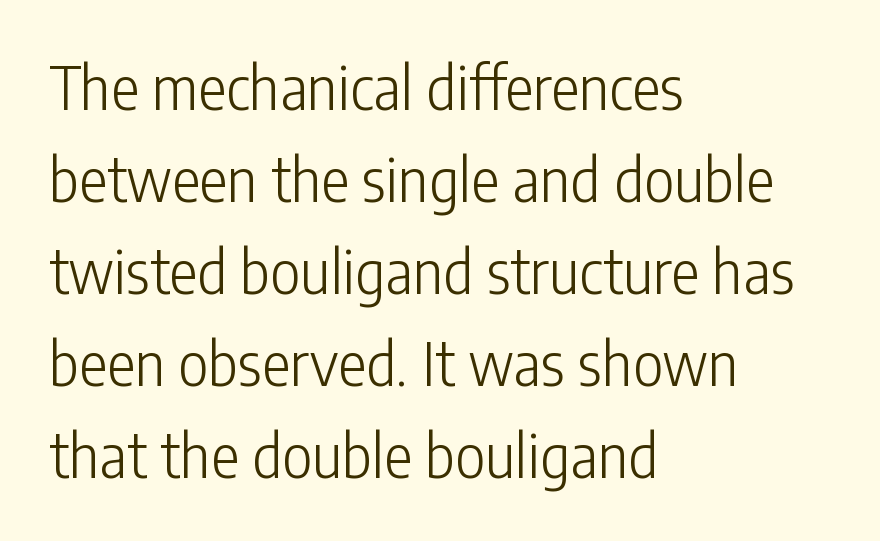
{"serif": "no", "italic": "no", "bold": "no", "weight": "light", "width": "condensed", "stroke_contrast": "low", "x_height": "medium", "monospaced": "no", "underline": "no", "align": "left", "line_spacing": "normal", "line_spacing_ratio": 1.56, "letter_spacing": "normal", "letter_spacing_em": 0.0, "glyph_px": 59}
